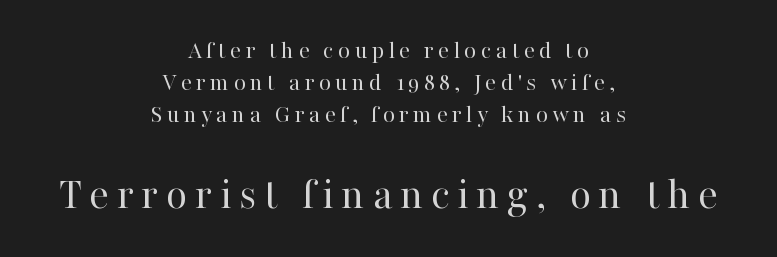
Italic? Not at all — the glyphs are vertical. The whitespace from short lines is split evenly between both sides. Letterform terminals end in serifs throughout the passage. No word sits above an underline. Block two is the big one; block one sits smaller above it. Here the designer chose a conventional face with non-uniform glyph widths.
